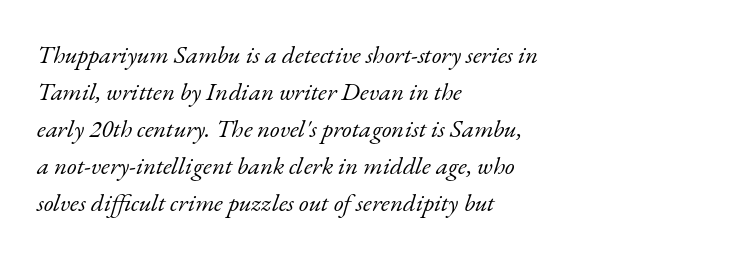
{"italic": "yes", "lean": "right", "slant_degrees": 17, "bold": "no", "underline": "no", "align": "left", "line_spacing": "normal", "line_spacing_ratio": 1.48, "letter_spacing": "normal", "letter_spacing_em": 0.0, "glyph_px": 25}
